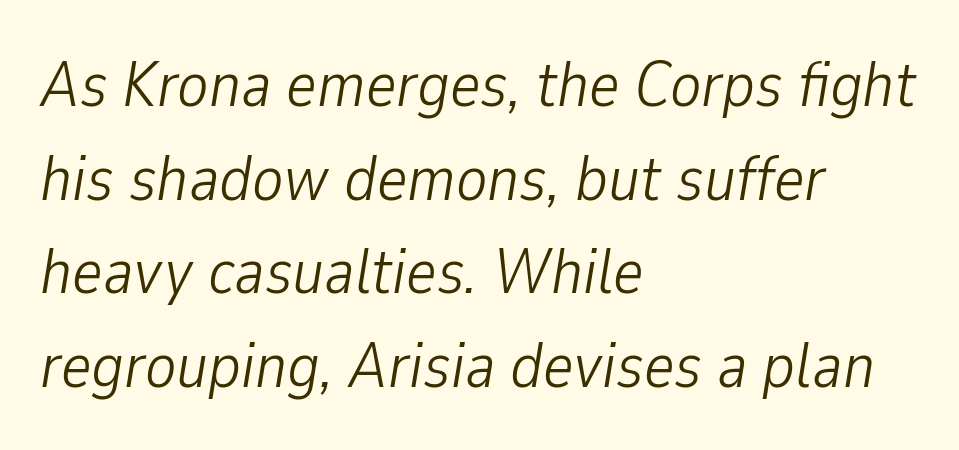
The image shows 65 px light, condensed type, italic (leaning right); set left-aligned, normal line spacing (1.44x), normal letter spacing, not underlined; low stroke contrast and a medium x-height.
